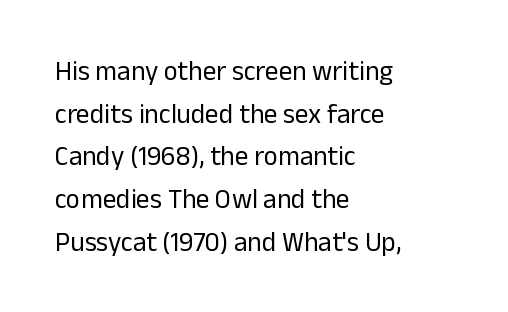
{"italic": "no", "bold": "no", "underline": "no", "align": "left", "line_spacing": "normal", "line_spacing_ratio": 1.58, "letter_spacing": "normal", "letter_spacing_em": 0.0, "glyph_px": 27}
